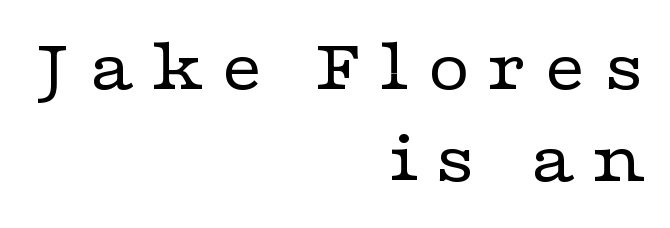
{"serif": "yes", "italic": "no", "bold": "no", "weight": "regular", "width": "wide", "stroke_contrast": "low", "x_height": "medium", "monospaced": "no", "underline": "no", "align": "right", "line_spacing_ratio": 1.24, "letter_spacing": "wide", "letter_spacing_em": 0.21, "glyph_px": 74}
